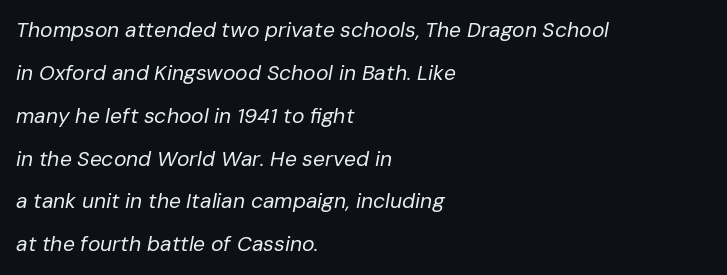
The image shows 21 px text type, italic (leaning right); set left-aligned, loose line spacing (2.04x), normal letter spacing, not underlined.
